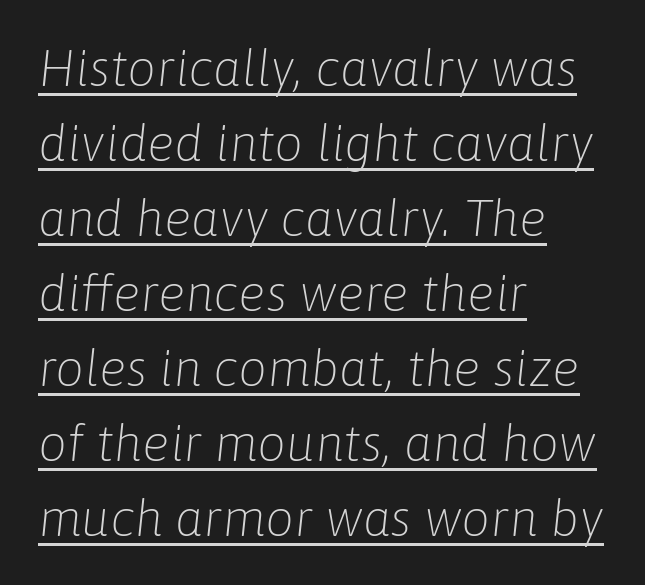
Q: Is the text bold? A: No.
Q: Is the text italic (slanted)? A: Yes, it leans right by about 6 degrees.
Q: Is the text underlined? A: Yes.
Q: How is the paragraph aligned? A: Left-aligned.
Q: Is the spacing between letters normal or unusually wide? A: Normal.
Q: Is the spacing between lines tight, normal or loose? A: Normal.
Q: Width (condensed, normal, or wide)? A: Normal.
Q: Stroke contrast? A: Low.
Q: x-height? A: Medium.
Q: Monospaced? A: No.
